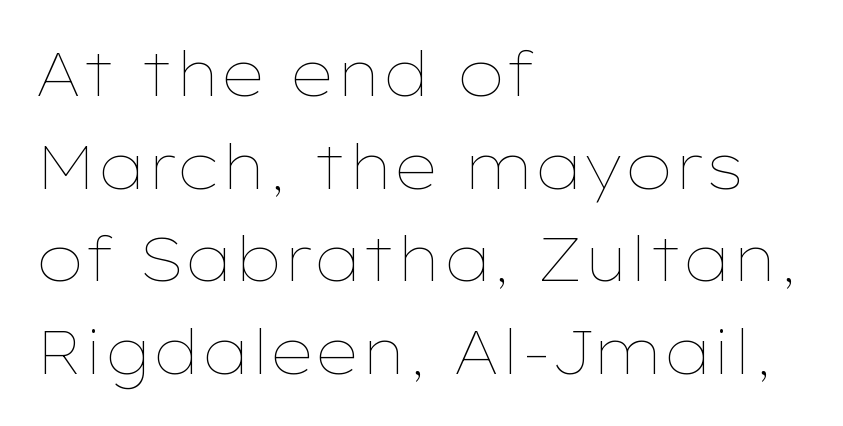
One-word summary of the alignment: left. The rendering uses natural spacing where letterforms have individual widths. No extra ink here — the face is not bold. Nothing unusual about the tracking: characters are spaced as the font intends.
